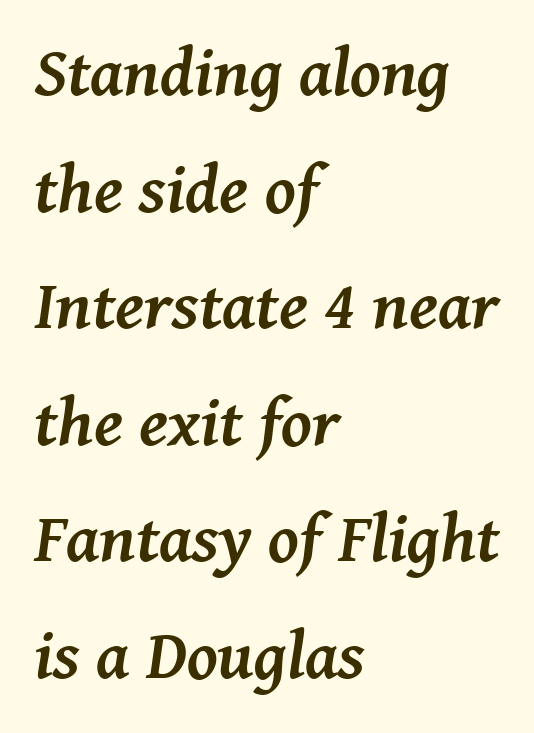
Q: Is the text bold? A: Yes.
Q: Is the text italic (slanted)? A: Yes, it leans right by about 8 degrees.
Q: Is the typeface a serif or a sans-serif typeface? A: Serif.
Q: Is the text underlined? A: No.
Q: How is the paragraph aligned? A: Left-aligned.
Q: Is the spacing between letters normal or unusually wide? A: Normal.
Q: Is the spacing between lines tight, normal or loose? A: Normal.
Q: Width (condensed, normal, or wide)? A: Normal.
Q: Stroke contrast? A: Medium.
Q: x-height? A: Medium.
Q: Monospaced? A: No.
